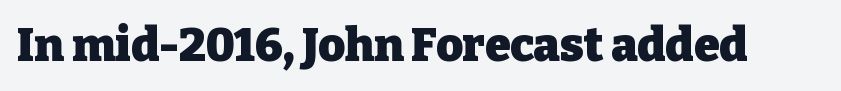
The letters sit at their default tracking, neither squeezed nor spread. Thick stems and heavy bowls — unmistakably bold. To sum up the face: it has serifs. This is the regular roman posture of the typeface.
